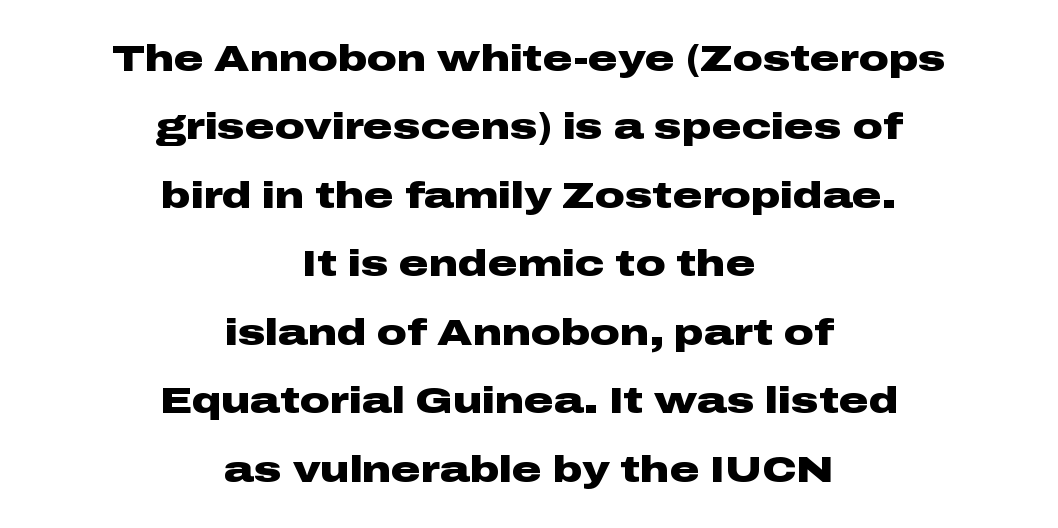
The image shows 37 px heavy, wide sans-serif type, upright; set centered, line spacing 1.85x, normal letter spacing, not underlined; low stroke contrast and a medium x-height.
